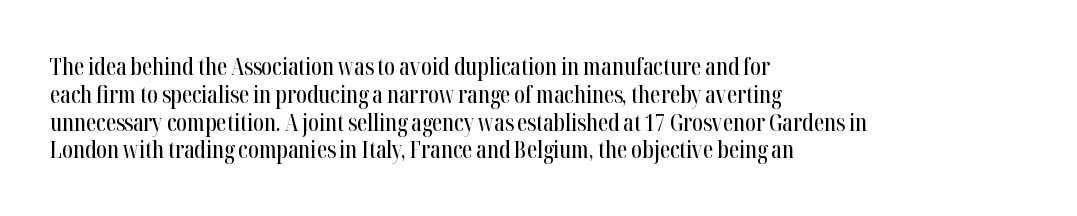
The image shows 23 px text type, upright; set left-aligned, line spacing 1.21x, normal letter spacing, not underlined.
